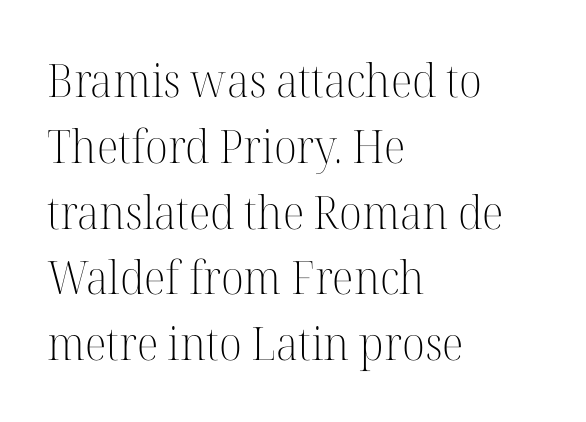
{"serif": "yes", "italic": "no", "bold": "no", "weight": "light", "width": "normal", "stroke_contrast": "high", "x_height": "medium", "monospaced": "no", "underline": "no", "align": "left", "line_spacing": "normal", "line_spacing_ratio": 1.43, "letter_spacing": "normal", "letter_spacing_em": 0.0, "glyph_px": 46}
